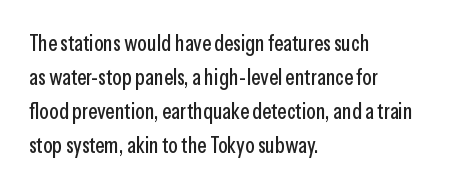
The image shows 22 px text type, upright; set left-aligned, normal line spacing (1.54x), normal letter spacing, not underlined.
